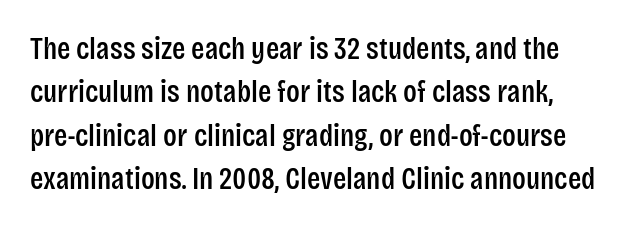
Q: Is the text italic (slanted)? A: No, it is upright.
Q: Is the typeface a serif or a sans-serif typeface? A: Sans-serif.
Q: Is the text underlined? A: No.
Q: Is the spacing between letters normal or unusually wide? A: Normal.
Q: Is the spacing between lines tight, normal or loose? A: Normal.
Q: Width (condensed, normal, or wide)? A: Condensed.
Q: Stroke contrast? A: Low.
Q: x-height? A: Large.
Q: Monospaced? A: No.
